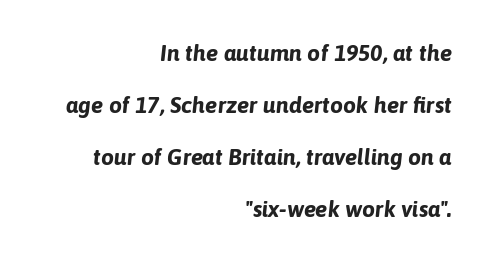
Each glyph is drawn with heavy, bold strokes. Short and long lines alike share a common ending point at right. You can tell it's italic because the verticals aren't actually vertical. Students, observe: this is what heavily led, spacious text looks like. Tracking value appears to be zero — textbook default spacing.
